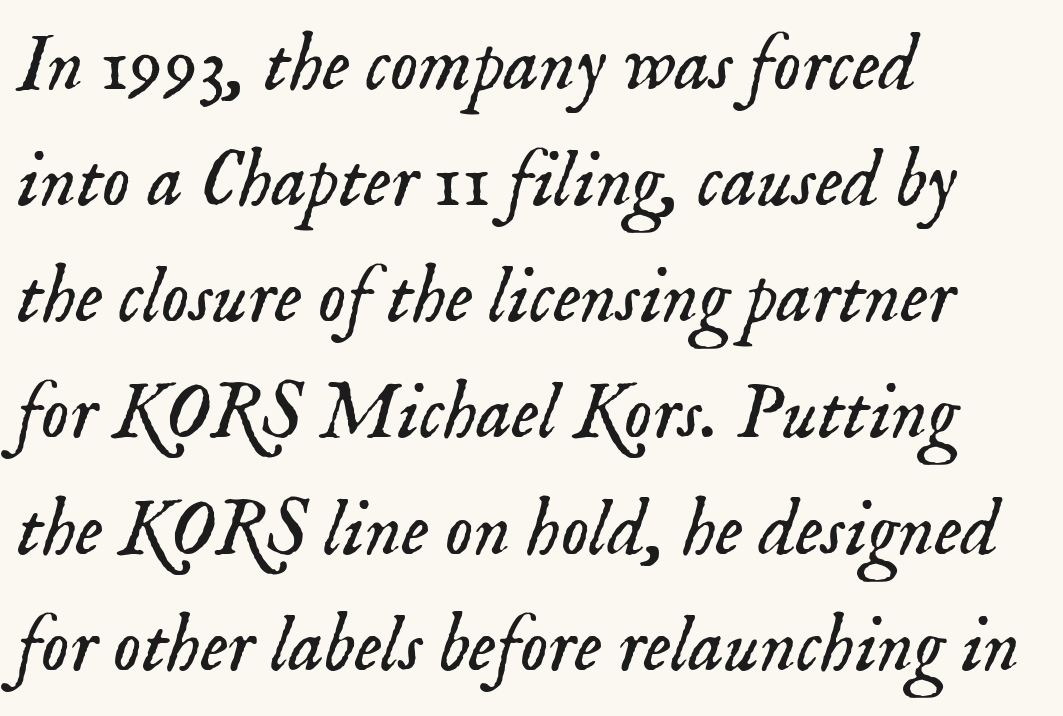
{"serif": "yes", "italic": "yes", "lean": "right", "slant_degrees": 18, "bold": "no", "weight": "light", "width": "normal", "stroke_contrast": "low", "x_height": "small", "monospaced": "no", "underline": "no", "align": "left", "line_spacing": "normal", "line_spacing_ratio": 1.47, "letter_spacing": "normal", "letter_spacing_em": 0.0, "glyph_px": 79}
